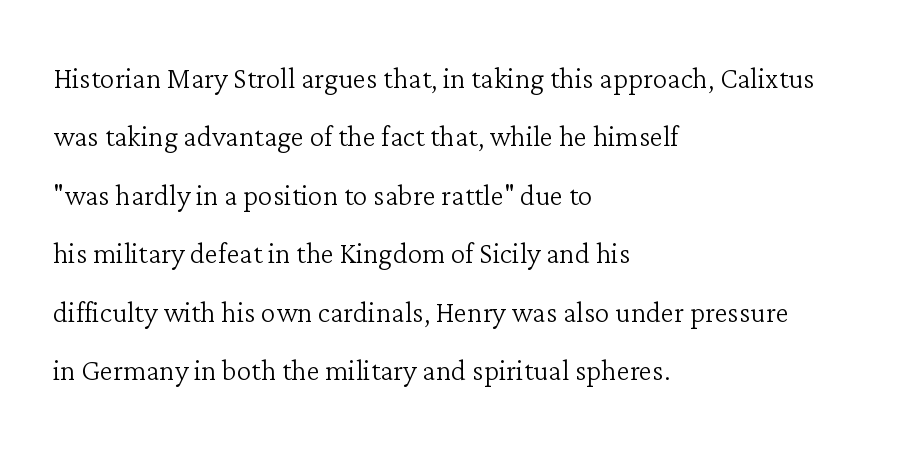
The image shows 37 px light serif type, upright; set left-aligned, normal line spacing (1.58x), normal letter spacing, not underlined; low stroke contrast and a medium x-height.
